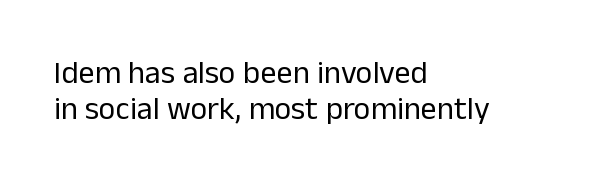
Q: Is the text bold? A: No.
Q: Is the text italic (slanted)? A: No, it is upright.
Q: Is the typeface a serif or a sans-serif typeface? A: Sans-serif.
Q: Is the text underlined? A: No.
Q: How is the paragraph aligned? A: Left-aligned.
Q: Is the spacing between letters normal or unusually wide? A: Normal.
Q: Is the spacing between lines tight, normal or loose? A: Tight.
Q: Width (condensed, normal, or wide)? A: Normal.
Q: Stroke contrast? A: Low.
Q: x-height? A: Medium.
Q: Monospaced? A: No.
